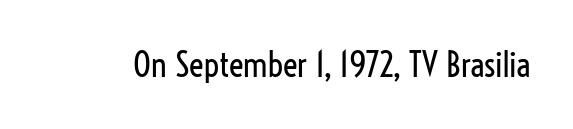
Q: Is the text bold? A: No.
Q: Is the text italic (slanted)? A: No, it is upright.
Q: Is the typeface a serif or a sans-serif typeface? A: Sans-serif.
Q: Is the text underlined? A: No.
Q: Is the spacing between letters normal or unusually wide? A: Normal.
Q: Width (condensed, normal, or wide)? A: Condensed.
Q: Stroke contrast? A: Low.
Q: x-height? A: Medium.
Q: Monospaced? A: No.
